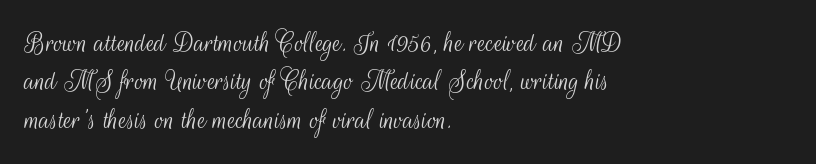
The image shows 30 px light, condensed sans-serif type; set left-aligned, normal line spacing (1.28x), normal letter spacing, not underlined; medium stroke contrast and a small x-height.
